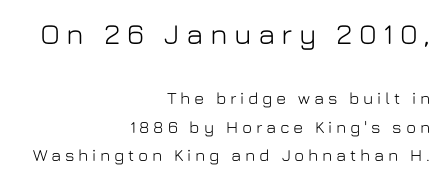
{"serif": "no", "italic": "no", "width": "normal", "stroke_contrast": "low", "x_height": "medium", "monospaced": "no", "underline": "no", "align": "right", "line_spacing": "normal", "line_spacing_ratio": 1.66, "letter_spacing": "wide", "letter_spacing_em": 0.22, "larger_block": "first", "size_ratio": 1.71, "glyph_px": 29}
